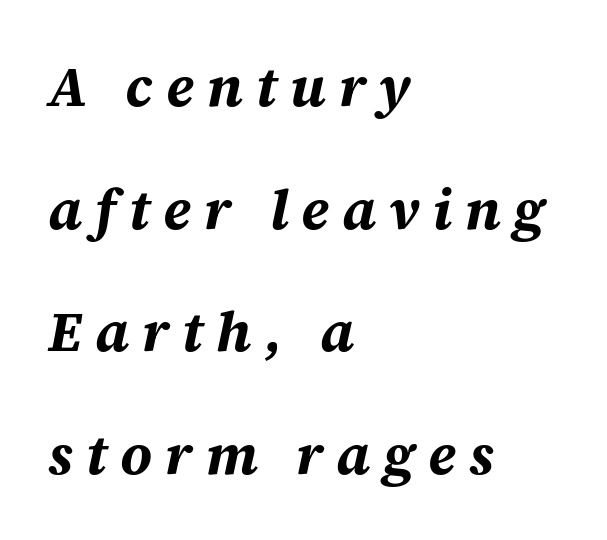
{"italic": "yes", "lean": "right", "slant_degrees": 12, "bold": "yes", "weight": "bold", "width": "normal", "stroke_contrast": "medium", "x_height": "large", "monospaced": "no", "underline": "no", "align": "left", "line_spacing": "loose", "line_spacing_ratio": 2.19, "letter_spacing": "wide", "letter_spacing_em": 0.23, "glyph_px": 56}
